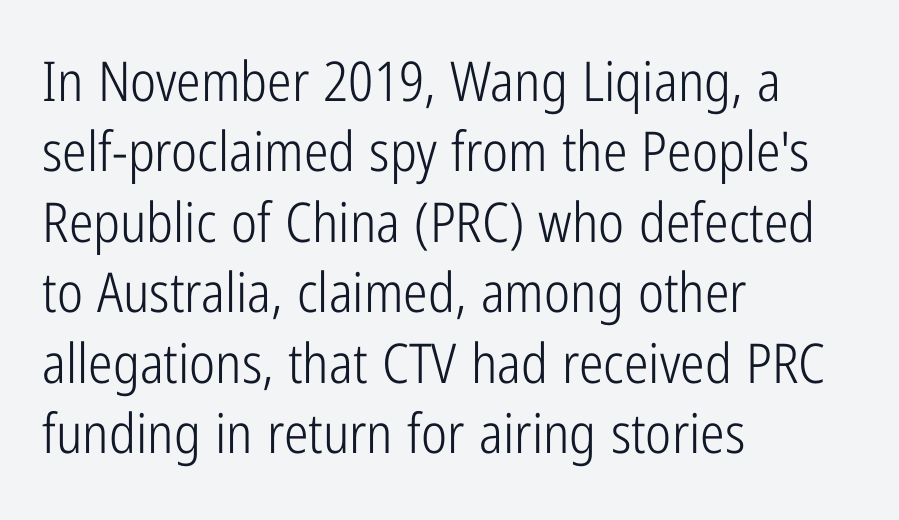
Q: Is the text bold? A: No.
Q: Is the text italic (slanted)? A: No, it is upright.
Q: Is the typeface a serif or a sans-serif typeface? A: Sans-serif.
Q: Is the text underlined? A: No.
Q: How is the paragraph aligned? A: Left-aligned.
Q: Is the spacing between letters normal or unusually wide? A: Normal.
Q: Is the spacing between lines tight, normal or loose? A: Normal.
Q: Width (condensed, normal, or wide)? A: Condensed.
Q: Stroke contrast? A: Low.
Q: x-height? A: Medium.
Q: Monospaced? A: No.
